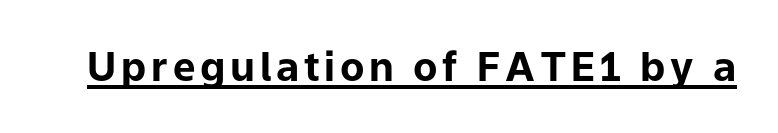
Each letter keeps its own natural width here, so spacing adapts to shape. Nope, no serifs anywhere on these letters. This is the regular roman posture of the typeface. Decoration check: the copy is underlined. Notice how thick the strokes are: this is what a full bold looks like.
